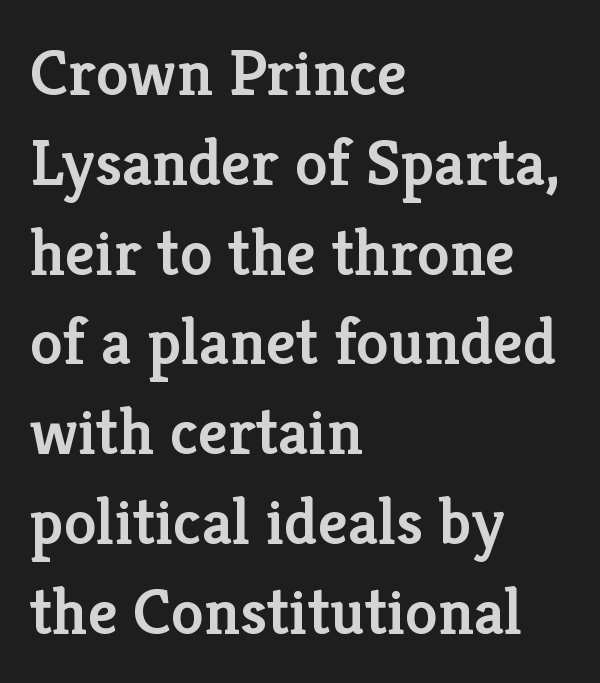
{"serif": "yes", "italic": "no", "bold": "semi", "weight": "semibold", "width": "normal", "stroke_contrast": "low", "x_height": "medium", "monospaced": "no", "underline": "no", "align": "left", "line_spacing": "normal", "line_spacing_ratio": 1.36, "letter_spacing": "normal", "letter_spacing_em": 0.0, "glyph_px": 66}
